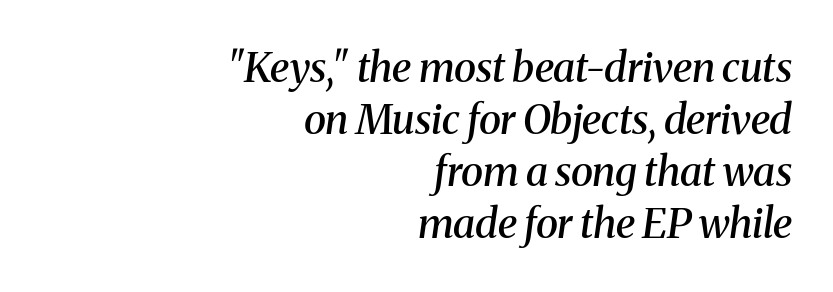
{"serif": "yes", "italic": "yes", "lean": "right", "slant_degrees": 8, "bold": "semi", "weight": "semibold", "width": "normal", "stroke_contrast": "medium", "x_height": "medium", "monospaced": "no", "underline": "no", "align": "right", "line_spacing": "normal", "line_spacing_ratio": 1.27, "letter_spacing": "normal", "letter_spacing_em": 0.0, "glyph_px": 41}
